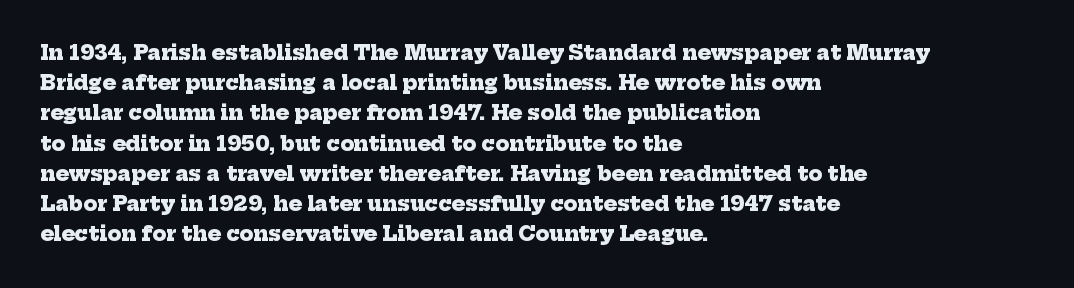
Q: Is the text bold? A: Yes.
Q: Is the text underlined? A: No.
Q: How is the paragraph aligned? A: Left-aligned.
Q: Is the spacing between letters normal or unusually wide? A: Normal.
Q: Is the spacing between lines tight, normal or loose? A: Normal.
